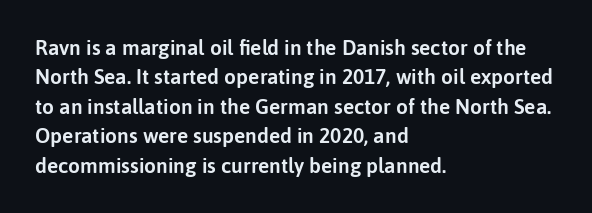
Q: Is the text italic (slanted)? A: No, it is upright.
Q: Is the text underlined? A: No.
Q: How is the paragraph aligned? A: Left-aligned.
Q: Is the spacing between letters normal or unusually wide? A: Normal.
Q: Is the spacing between lines tight, normal or loose? A: Normal.
